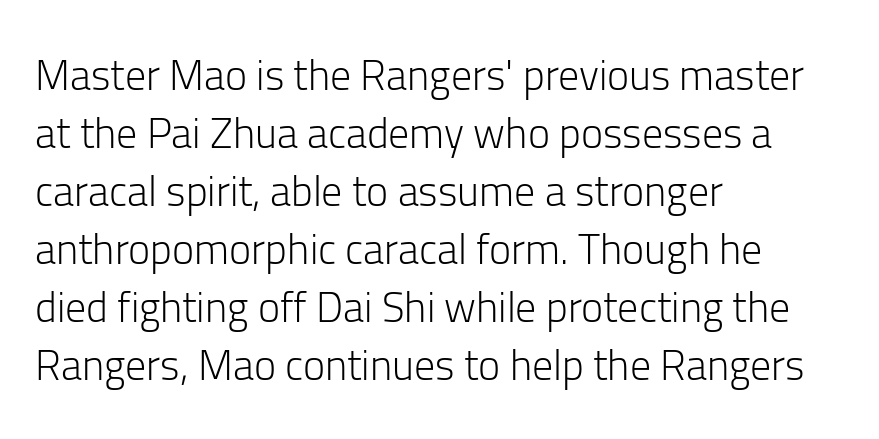
Font category for this specimen: sans-serif. Typeset ragged right — the left edge is the straight one. Nobody drew a line under any word here. Ordinary non-slanted type is in use.
